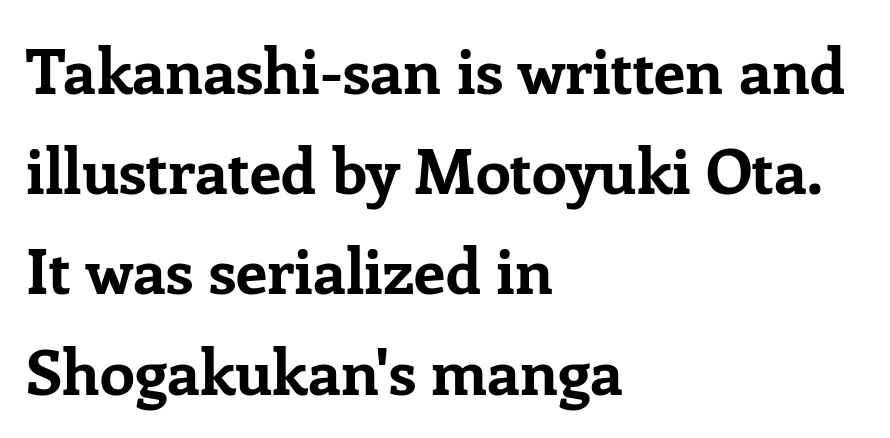
Q: Is the text bold? A: Yes.
Q: Is the text italic (slanted)? A: No, it is upright.
Q: Is the typeface a serif or a sans-serif typeface? A: Serif.
Q: Is the text underlined? A: No.
Q: How is the paragraph aligned? A: Left-aligned.
Q: Is the spacing between letters normal or unusually wide? A: Normal.
Q: Is the spacing between lines tight, normal or loose? A: Normal.
Q: Width (condensed, normal, or wide)? A: Normal.
Q: Stroke contrast? A: Low.
Q: x-height? A: Medium.
Q: Monospaced? A: No.
